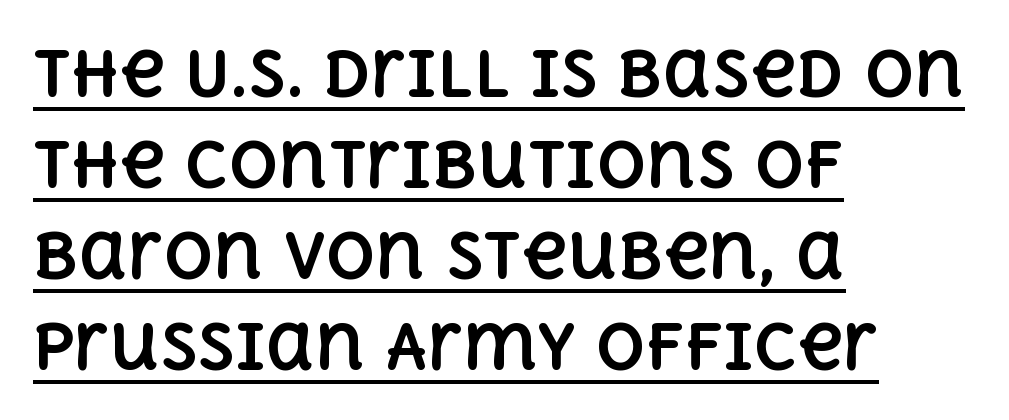
A rule runs beneath these lines of type. Caption: multi-line text, flush left, ragged right. Unlike italic type, these characters show no tilt at all. Compared with typical paragraphs, the rows here are spaced about the same. Glyph-to-glyph distance matches everyday printed text.
